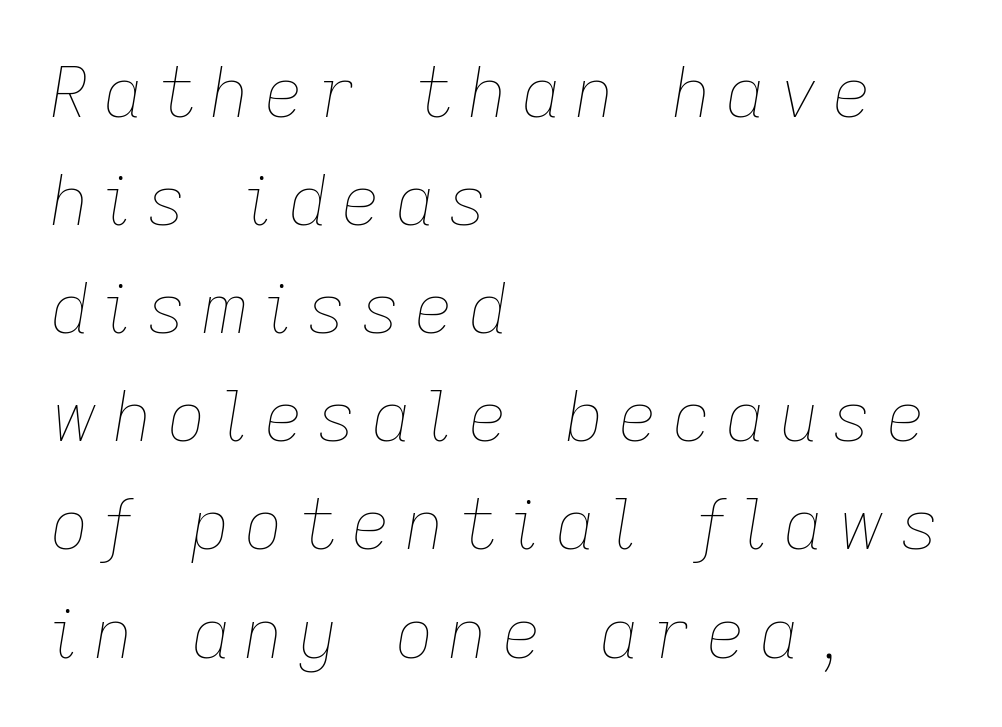
{"italic": "yes", "lean": "right", "slant_degrees": 9, "bold": "no", "weight": "thin", "width": "normal", "stroke_contrast": "low", "x_height": "medium", "monospaced": "no", "underline": "no", "align": "left", "line_spacing": "normal", "line_spacing_ratio": 1.59, "letter_spacing": "wide", "letter_spacing_em": 0.21, "glyph_px": 68}
